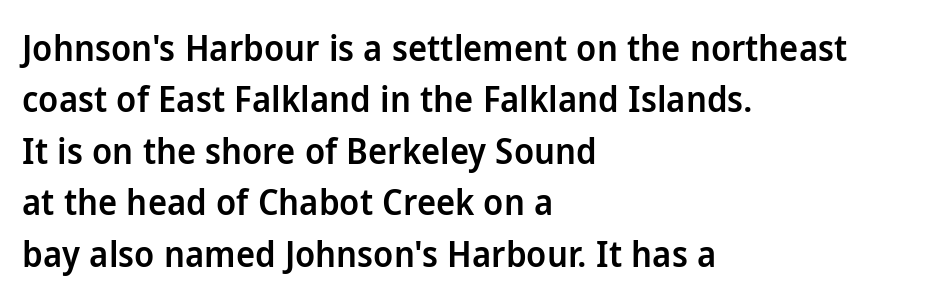
The strip under each line holds only bare page. The rendering uses natural spacing where letterforms have individual widths. Glyph-to-glyph distance matches everyday printed text. This rendering employs a face without finishing strokes, i.e., a sans-serif.
